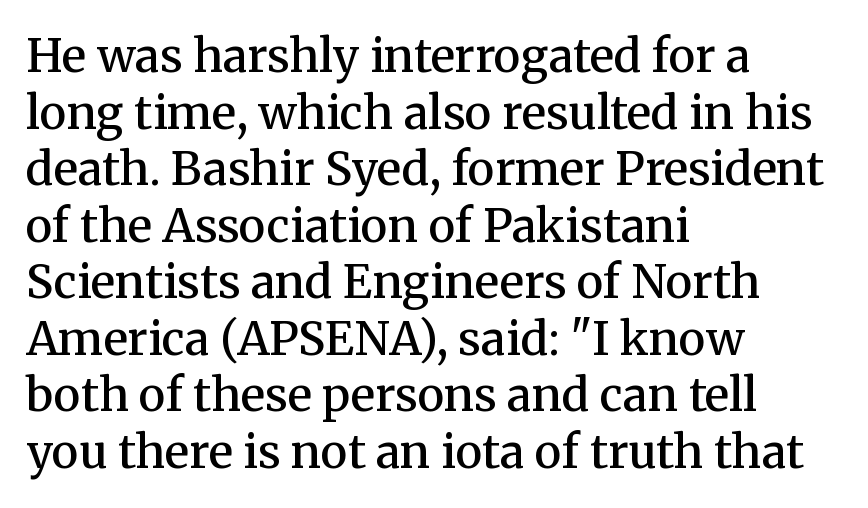
It's the straight-up-and-down kind of type. Each glyph is drawn with semibold strokes, heavier than normal yet not fully bold. Each line starts at the same left margin while the right side varies. The horizontal fit of the characters is conventional and even. Note the varied advance widths — an 'i' is clearly narrower than an 'm'.
